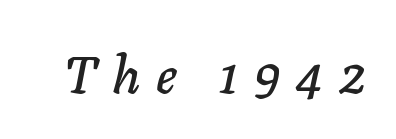
{"italic": "yes", "lean": "right", "slant_degrees": 11, "width": "normal", "stroke_contrast": "low", "x_height": "medium", "monospaced": "no", "underline": "no", "letter_spacing": "wide", "letter_spacing_em": 0.31, "glyph_px": 51}
